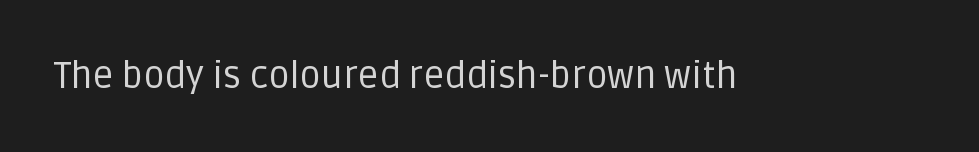
{"serif": "no", "italic": "no", "bold": "no", "weight": "regular", "width": "normal", "stroke_contrast": "low", "x_height": "large", "monospaced": "no", "underline": "no", "letter_spacing": "normal", "letter_spacing_em": 0.0, "glyph_px": 37}
